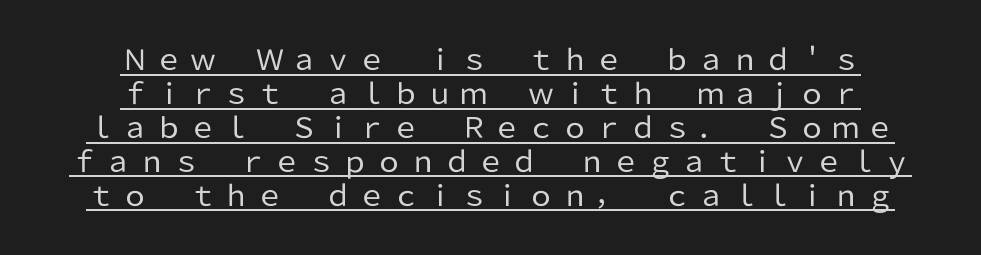
The passage is arranged like a title page — every line centered. No heavy texture on the line: the type isn't bold. The type sits square on the baseline with zero lean. Between one letter and the next there's a generous, obvious gap. Caption: lettering with a line underneath. The rendering uses natural spacing where letterforms have individual widths.
